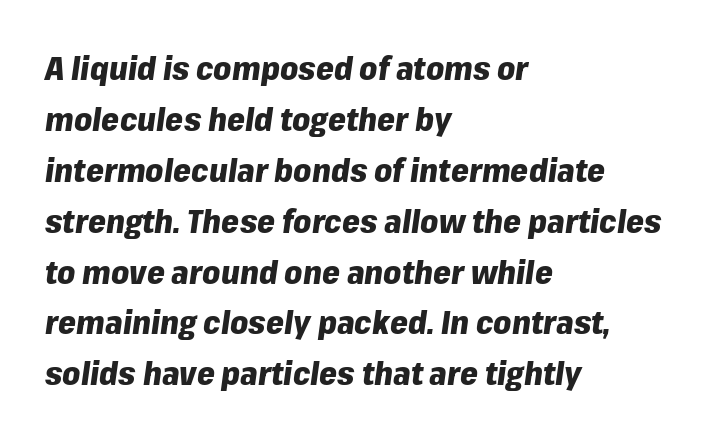
Q: Is the text bold? A: Yes.
Q: Is the text italic (slanted)? A: Yes, it leans right by about 8 degrees.
Q: Is the text underlined? A: No.
Q: How is the paragraph aligned? A: Left-aligned.
Q: Is the spacing between letters normal or unusually wide? A: Normal.
Q: Is the spacing between lines tight, normal or loose? A: Normal.
Q: Width (condensed, normal, or wide)? A: Normal.
Q: Stroke contrast? A: Low.
Q: x-height? A: Medium.
Q: Monospaced? A: No.
